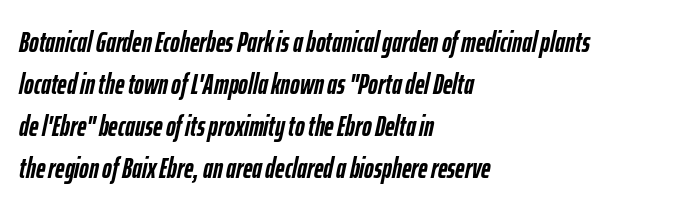
The image shows 29 px semibold, condensed type, italic (leaning right); set left-aligned, normal line spacing (1.45x), normal letter spacing, not underlined; low stroke contrast and a medium x-height.
